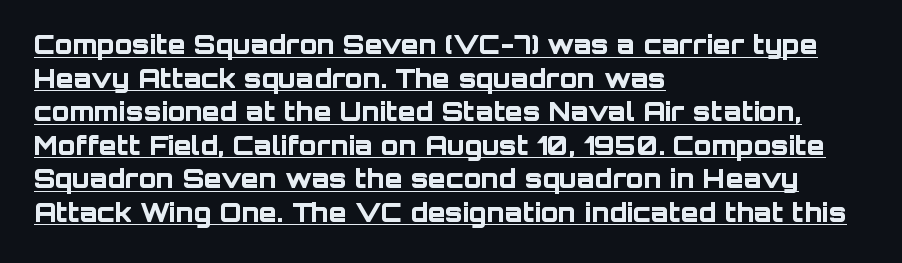
{"italic": "no", "bold": "yes", "underline": "yes", "align": "left", "line_spacing": "normal", "line_spacing_ratio": 1.29, "letter_spacing": "normal", "letter_spacing_em": 0.0, "glyph_px": 26}
